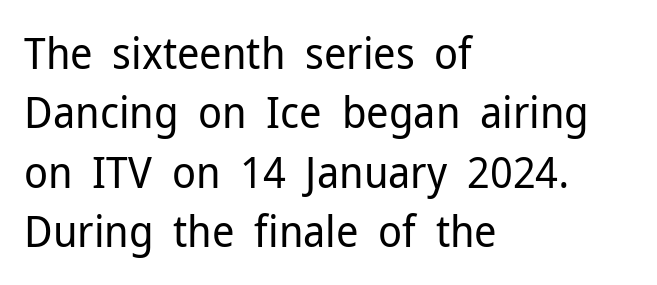
Q: Is the text bold? A: No.
Q: Is the text italic (slanted)? A: No, it is upright.
Q: Is the typeface a serif or a sans-serif typeface? A: Sans-serif.
Q: Is the text underlined? A: No.
Q: How is the paragraph aligned? A: Left-aligned.
Q: Is the spacing between letters normal or unusually wide? A: Normal.
Q: Is the spacing between lines tight, normal or loose? A: Normal.
Q: Width (condensed, normal, or wide)? A: Normal.
Q: Stroke contrast? A: Low.
Q: x-height? A: Medium.
Q: Monospaced? A: No.
